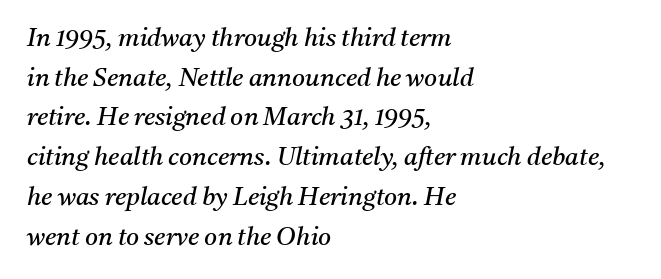
This rendering uses left alignment, leaving the right contour irregular. Line spacing here is normal. Characters follow at the spacing the type designer built in. A quiet, ordinary-to-light weight characterises the typeface. The lettering tilts uniformly, giving the passage an italic look. Check under the words: just untouched page.
